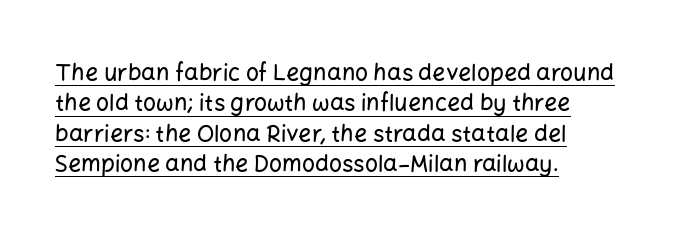
Vertically, the passage feels balanced, rows spaced as you'd expect. Does the lettering tilt? It doesn't — this is upright. The letterforms sit shoulder to shoulder at normal distance. The compositor pushed each line to the left boundary. Has an underline been added? It has.
